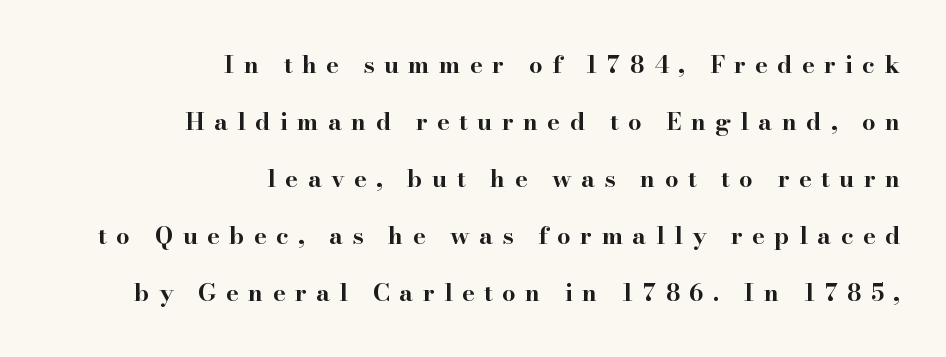
Q: Is the text bold? A: Yes.
Q: Is the text italic (slanted)? A: No, it is upright.
Q: Is the text underlined? A: No.
Q: How is the paragraph aligned? A: Right-aligned.
Q: Is the spacing between letters normal or unusually wide? A: Unusually wide.
Q: Is the spacing between lines tight, normal or loose? A: Loose.
